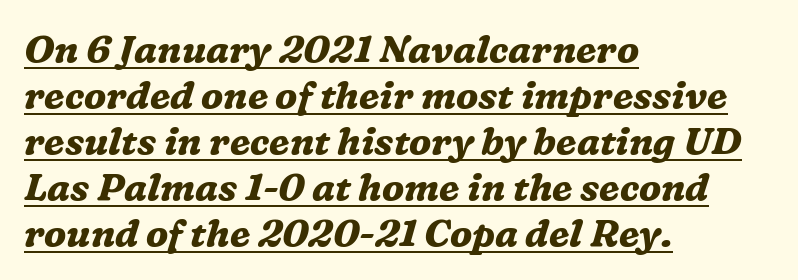
The image shows 38 px bold serif type, italic (leaning right); set left-aligned, line spacing 1.21x, normal letter spacing, underlined; medium stroke contrast and a medium x-height.
